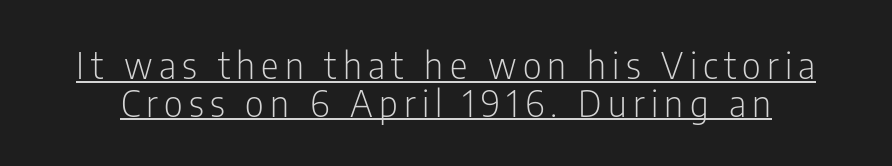
{"serif": "no", "italic": "no", "bold": "no", "weight": "light", "width": "condensed", "stroke_contrast": "low", "x_height": "medium", "monospaced": "no", "underline": "yes", "line_spacing": "tight", "line_spacing_ratio": 1.02, "glyph_px": 37}
